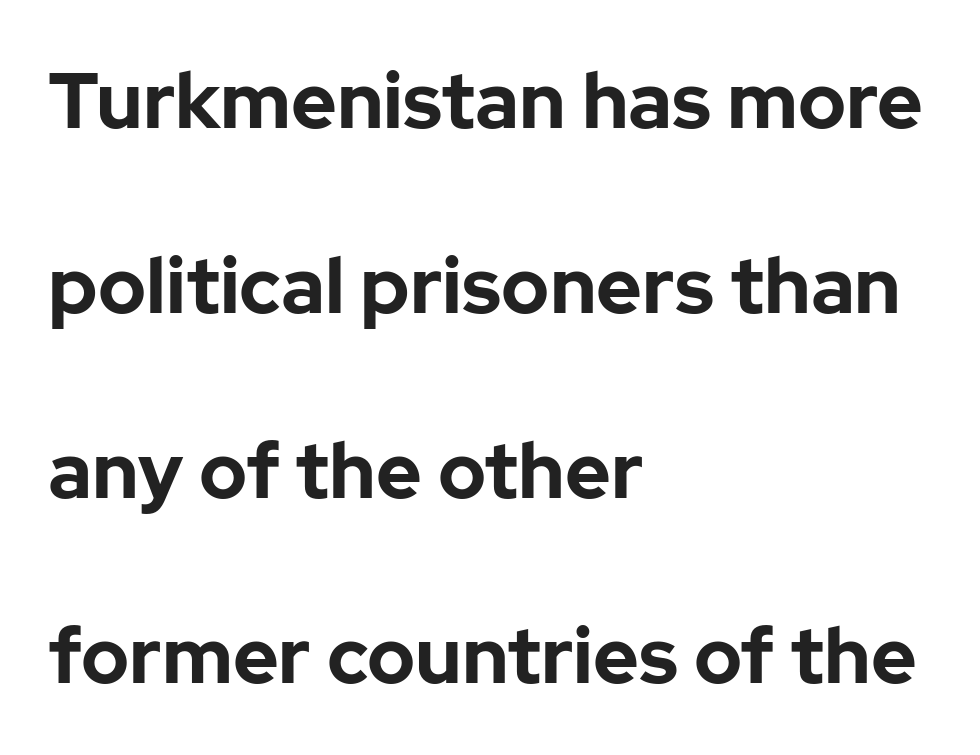
{"serif": "no", "italic": "no", "bold": "yes", "weight": "bold", "width": "normal", "stroke_contrast": "low", "x_height": "medium", "monospaced": "no", "underline": "no", "align": "left", "line_spacing": "loose", "line_spacing_ratio": 2.37, "letter_spacing": "normal", "letter_spacing_em": 0.0, "glyph_px": 78}
